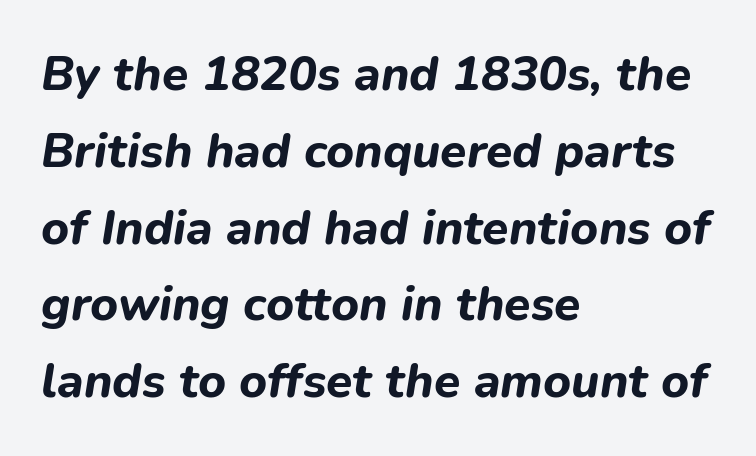
The image shows 48 px bold type, italic (leaning right); set left-aligned, normal line spacing (1.6x), normal letter spacing, not underlined; low stroke contrast and a medium x-height.
